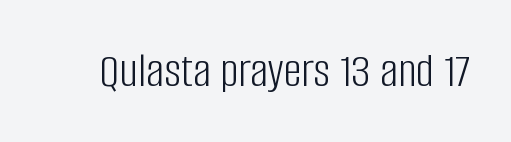
{"serif": "no", "italic": "no", "bold": "no", "weight": "light", "width": "condensed", "stroke_contrast": "low", "x_height": "large", "monospaced": "no", "underline": "no", "letter_spacing": "normal", "letter_spacing_em": 0.0, "glyph_px": 50}
